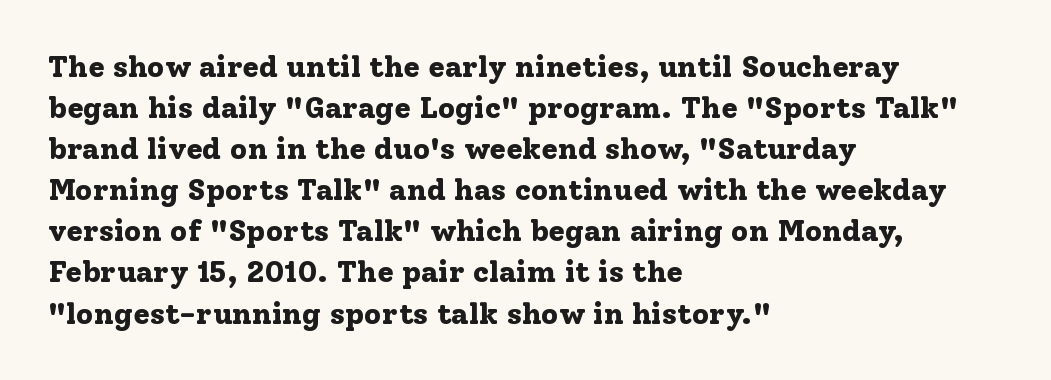
The image shows 30 px bold serif type, upright; set left-aligned, normal line spacing (1.37x), normal letter spacing, not underlined; low stroke contrast and a medium x-height.
